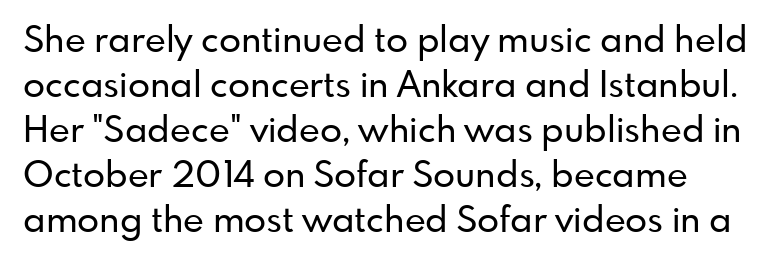
This is sans-serif lettering, the kind often seen on screens and signage. Looks like regular typesetting: each glyph gets only the width it needs. Each row of text sits above clean, open space. Leading matches the norm, producing a regular column.
